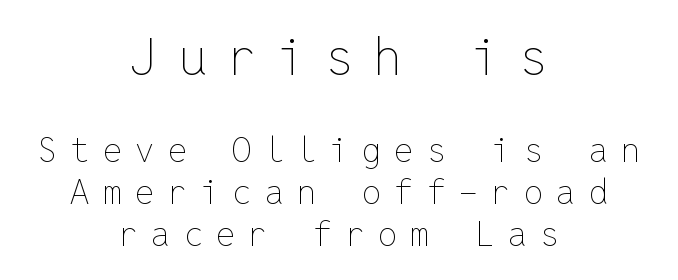
{"italic": "no", "bold": "no", "weight": "thin", "width": "normal", "stroke_contrast": "low", "x_height": "medium", "monospaced": "yes", "underline": "no", "align": "center", "line_spacing_ratio": 1.24, "letter_spacing": "wide", "letter_spacing_em": 0.39, "larger_block": "first", "size_ratio": 1.5, "glyph_px": 51}
